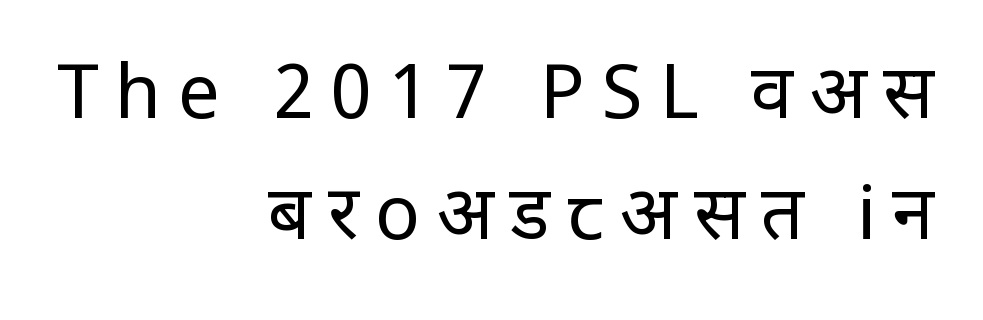
The image shows 75 px regular-weight, condensed sans-serif type, upright; set right-aligned, normal line spacing (1.62x), unusually wide letter spacing (+0.22 em), not underlined; low stroke contrast and a large x-height.
